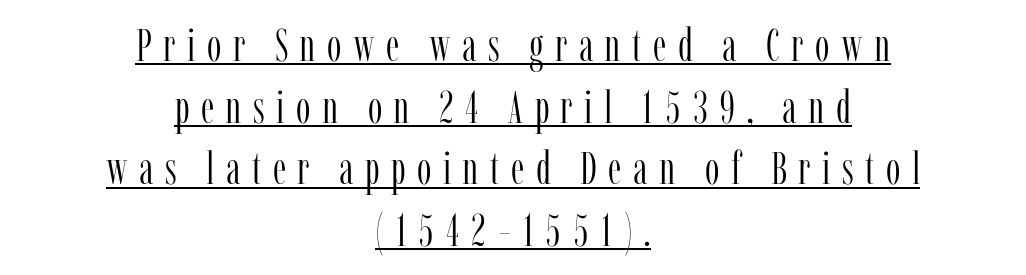
Q: Is the text bold? A: No.
Q: Is the text italic (slanted)? A: No, it is upright.
Q: Is the typeface a serif or a sans-serif typeface? A: Serif.
Q: Is the text underlined? A: Yes.
Q: How is the paragraph aligned? A: Centered.
Q: Is the spacing between letters normal or unusually wide? A: Unusually wide.
Q: Is the spacing between lines tight, normal or loose? A: Normal.
Q: Width (condensed, normal, or wide)? A: Condensed.
Q: Stroke contrast? A: Low.
Q: x-height? A: Medium.
Q: Monospaced? A: No.
